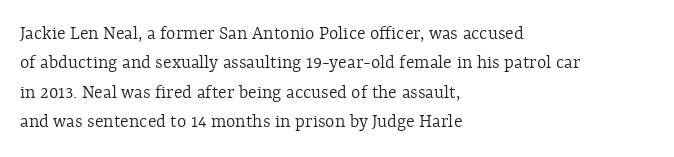
The image shows 20 px text type, upright; set left-aligned, normal line spacing (1.47x), normal letter spacing, not underlined.
